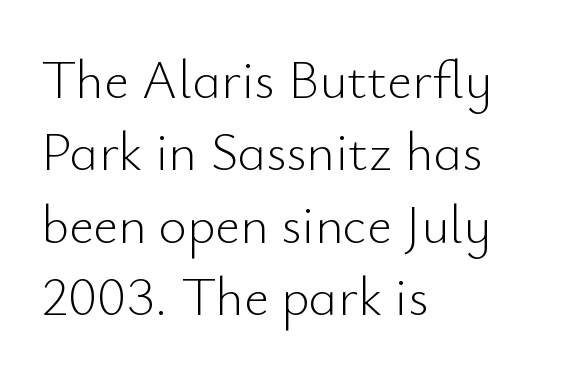
{"serif": "no", "italic": "no", "bold": "no", "weight": "light", "width": "normal", "stroke_contrast": "low", "x_height": "small", "monospaced": "no", "underline": "no", "align": "left", "line_spacing": "normal", "line_spacing_ratio": 1.34, "letter_spacing": "normal", "letter_spacing_em": 0.0, "glyph_px": 54}
